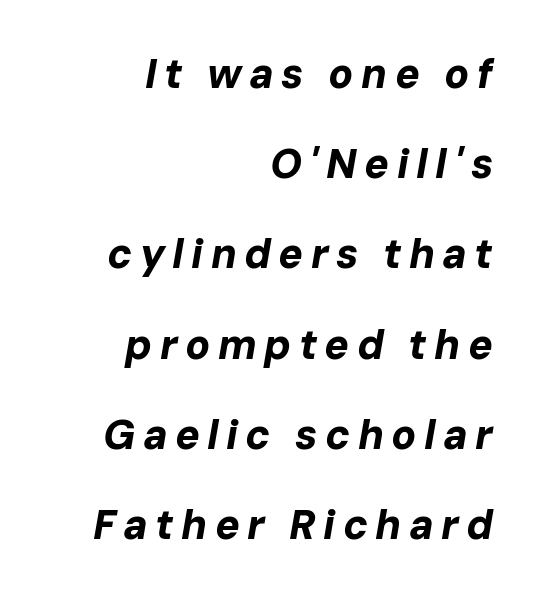
{"italic": "yes", "lean": "right", "slant_degrees": 10, "bold": "yes", "weight": "bold", "width": "normal", "stroke_contrast": "low", "x_height": "medium", "monospaced": "no", "underline": "no", "align": "right", "line_spacing": "loose", "line_spacing_ratio": 2.2, "glyph_px": 41}
